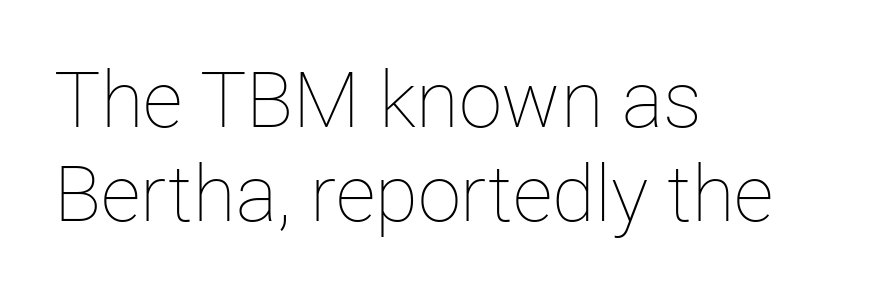
Q: Is the text bold? A: No.
Q: Is the text italic (slanted)? A: No, it is upright.
Q: Is the text underlined? A: No.
Q: How is the paragraph aligned? A: Left-aligned.
Q: Is the spacing between letters normal or unusually wide? A: Normal.
Q: Width (condensed, normal, or wide)? A: Normal.
Q: Stroke contrast? A: Low.
Q: x-height? A: Medium.
Q: Monospaced? A: No.
